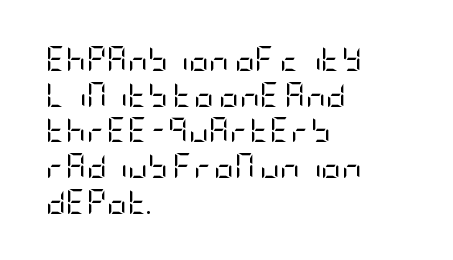
Q: Is the text bold? A: No.
Q: Is the text italic (slanted)? A: No, it is upright.
Q: Is the text underlined? A: No.
Q: How is the paragraph aligned? A: Left-aligned.
Q: Is the spacing between letters normal or unusually wide? A: Normal.
Q: Is the spacing between lines tight, normal or loose? A: Normal.
